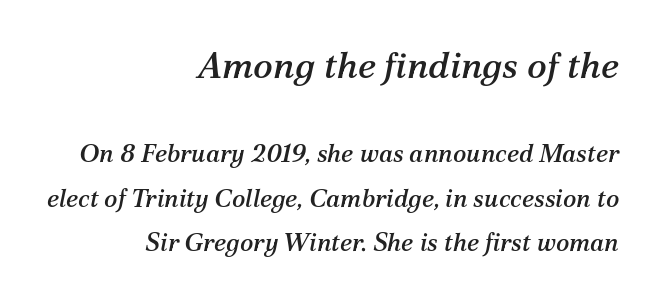
The image shows 37 px serif type, italic (leaning right); set right-aligned, line spacing 1.79x, normal letter spacing, not underlined; the first (top) block is 1.48x larger; medium stroke contrast and a medium x-height.
